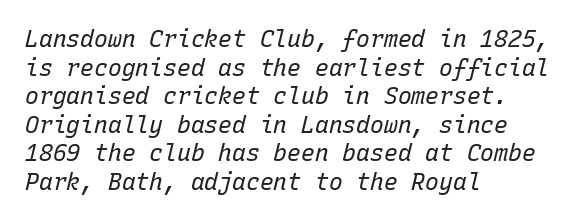
Q: Is the text bold? A: No.
Q: Is the text italic (slanted)? A: Yes, it leans right by about 15 degrees.
Q: Is the text underlined? A: No.
Q: How is the paragraph aligned? A: Left-aligned.
Q: Is the spacing between letters normal or unusually wide? A: Normal.
